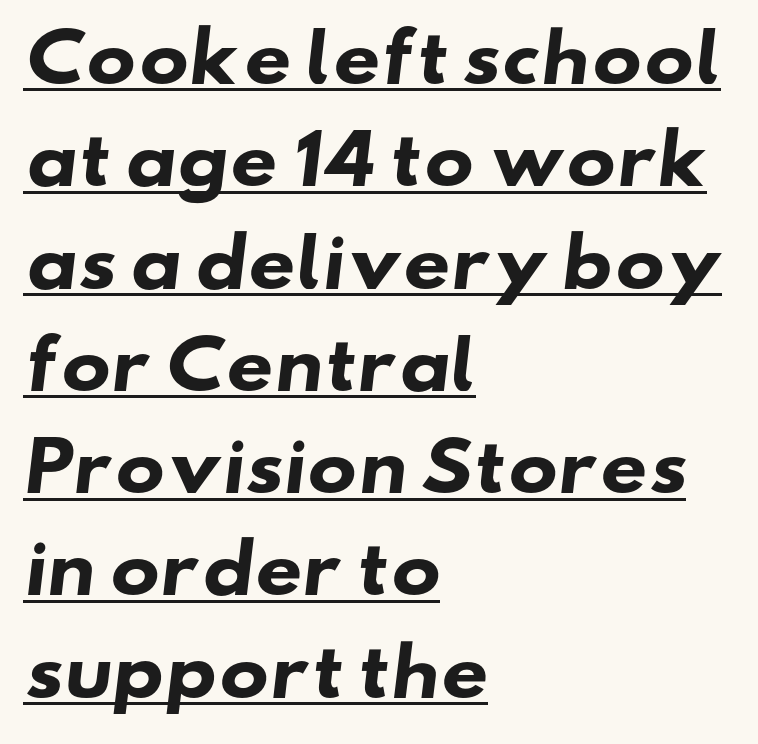
Q: Is the text bold? A: Yes.
Q: Is the typeface a serif or a sans-serif typeface? A: Sans-serif.
Q: Is the text underlined? A: Yes.
Q: How is the paragraph aligned? A: Left-aligned.
Q: Is the spacing between letters normal or unusually wide? A: Normal.
Q: Is the spacing between lines tight, normal or loose? A: Normal.
Q: Width (condensed, normal, or wide)? A: Wide.
Q: Stroke contrast? A: Low.
Q: x-height? A: Small.
Q: Monospaced? A: No.
